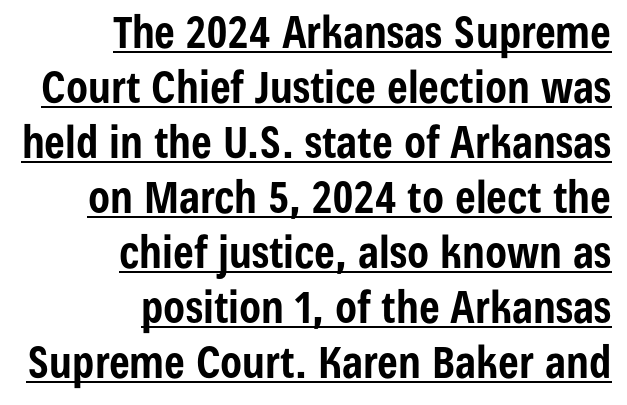
{"serif": "no", "italic": "no", "bold": "yes", "weight": "bold", "width": "condensed", "stroke_contrast": "low", "x_height": "medium", "monospaced": "no", "underline": "yes", "align": "right", "line_spacing": "normal", "line_spacing_ratio": 1.25, "letter_spacing": "normal", "letter_spacing_em": 0.0, "glyph_px": 44}
